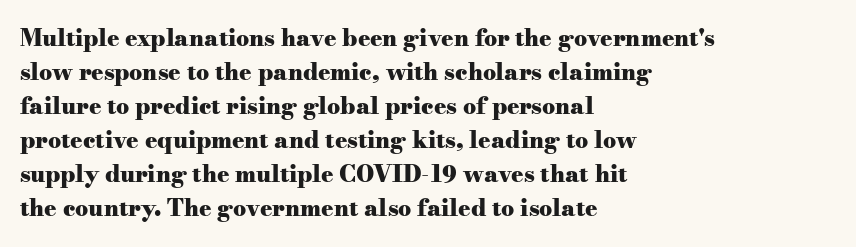
The strip under each line holds only bare page. How are the letters spaced? Ordinarily, with no added tracking. Line spacing here is normal. This rendering uses left alignment, leaving the right contour irregular. When letters stand straight like this, we call the style roman or upright. The rendering uses a bold face; every stroke is thick and dark.
